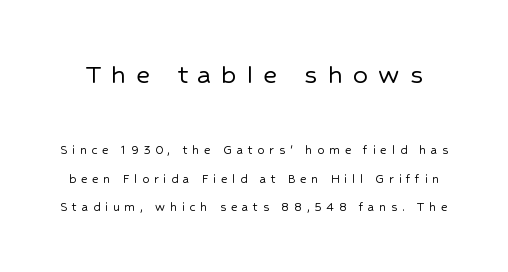
The image shows 30 px sans-serif type, upright; set loose line spacing (2.06x), unusually wide letter spacing (+0.34 em), not underlined; the first (top) block is 2.14x larger; low stroke contrast and a medium x-height.
